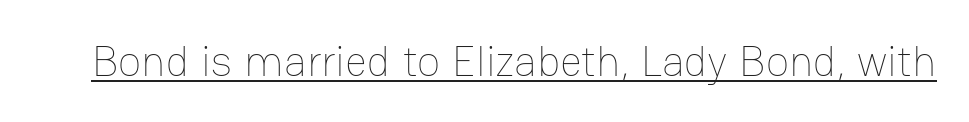
{"italic": "no", "bold": "no", "weight": "thin", "width": "normal", "stroke_contrast": "low", "x_height": "medium", "monospaced": "no", "underline": "yes", "letter_spacing": "normal", "letter_spacing_em": 0.0, "glyph_px": 43}
